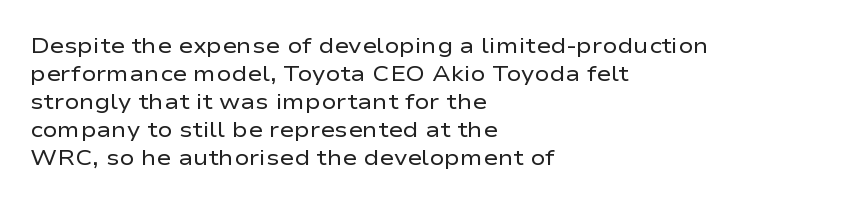
Q: Is the text bold? A: No.
Q: Is the text italic (slanted)? A: No, it is upright.
Q: Is the text underlined? A: No.
Q: How is the paragraph aligned? A: Left-aligned.
Q: Is the spacing between letters normal or unusually wide? A: Normal.
Q: Is the spacing between lines tight, normal or loose? A: Normal.
